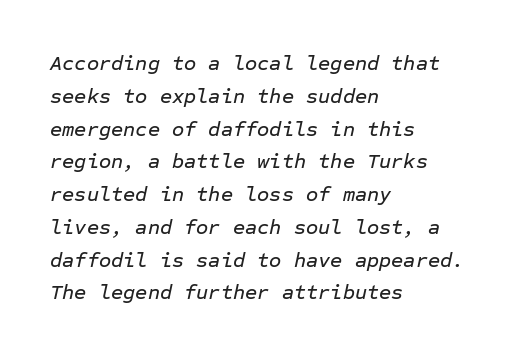
{"italic": "yes", "lean": "right", "slant_degrees": 12, "underline": "no", "align": "left", "line_spacing": "normal", "line_spacing_ratio": 1.56, "letter_spacing": "normal", "letter_spacing_em": 0.0, "glyph_px": 21}
